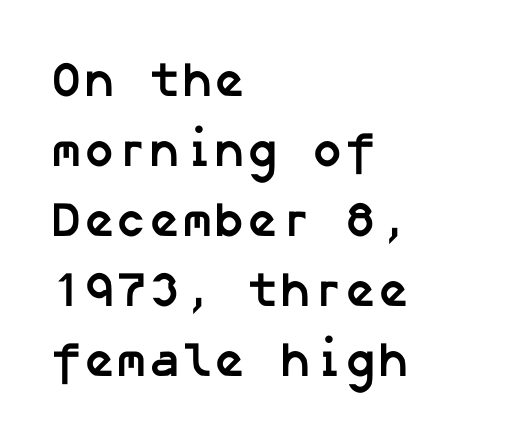
{"serif": "no", "bold": "yes", "weight": "semibold", "width": "normal", "stroke_contrast": "low", "x_height": "medium", "underline": "no", "align": "left", "line_spacing": "normal", "line_spacing_ratio": 1.43, "letter_spacing": "normal", "letter_spacing_em": 0.0, "glyph_px": 49}
